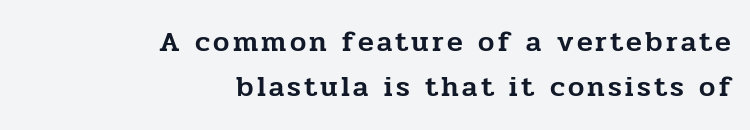
The image shows 29 px serif type, upright; set right-aligned, normal line spacing (1.56x), not underlined; low stroke contrast and a medium x-height.
